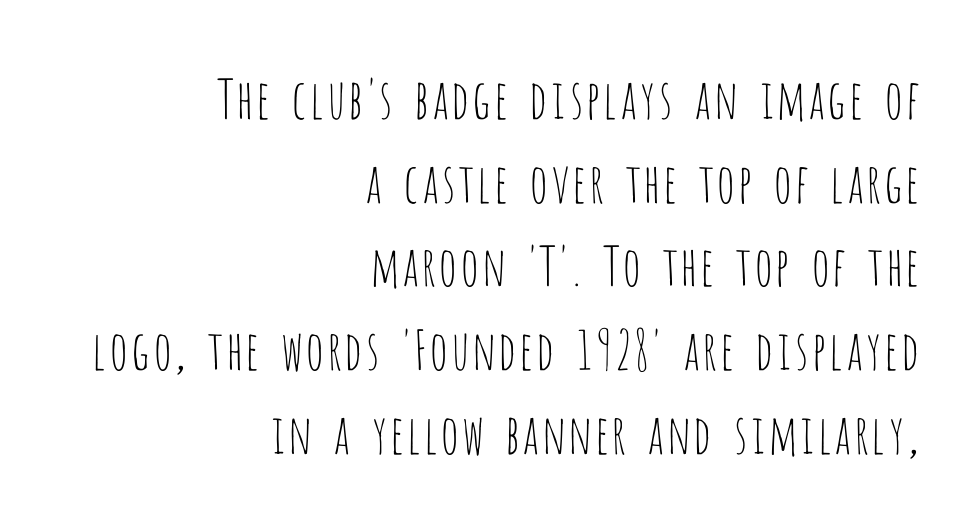
The image shows 54 px thin, condensed sans-serif type, upright; set right-aligned, normal line spacing (1.55x), normal letter spacing, not underlined; low stroke contrast and a large x-height.
